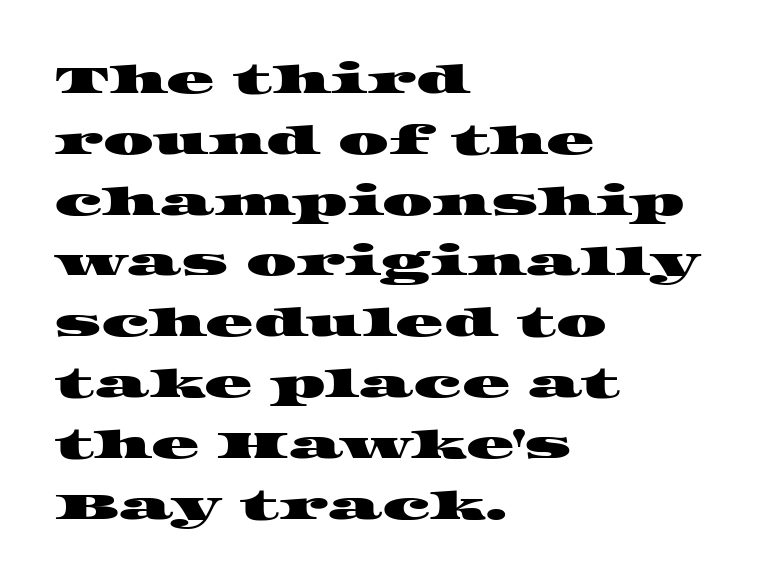
Nothing unusual about the tracking: characters are spaced as the font intends. These lines stack with their left ends in a neat column. You could not count columns in this text — the font is proportionally spaced. The passage shown is typeset with a serif family. Descenders hang freely into open space. In terms of leading, this rendering sits right in the middle.
